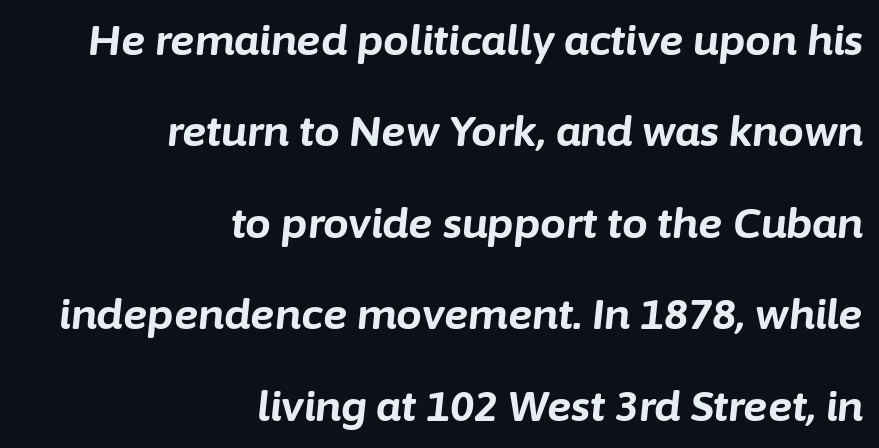
Q: Is the text bold? A: Yes.
Q: Is the text italic (slanted)? A: Yes, it leans right by about 6 degrees.
Q: Is the text underlined? A: No.
Q: How is the paragraph aligned? A: Right-aligned.
Q: Is the spacing between letters normal or unusually wide? A: Normal.
Q: Is the spacing between lines tight, normal or loose? A: Loose.
Q: Width (condensed, normal, or wide)? A: Normal.
Q: Stroke contrast? A: Low.
Q: x-height? A: Medium.
Q: Monospaced? A: No.
